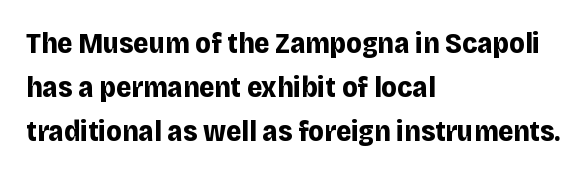
The image shows 29 px bold sans-serif type, upright; set left-aligned, normal line spacing (1.51x), normal letter spacing, not underlined; low stroke contrast and a large x-height.
